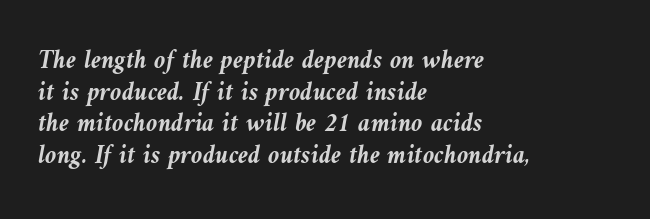
{"italic": "yes", "lean": "left", "slant_degrees": 9, "bold": "yes", "underline": "no", "align": "left", "line_spacing_ratio": 1.22, "letter_spacing": "normal", "letter_spacing_em": 0.0, "glyph_px": 26}
